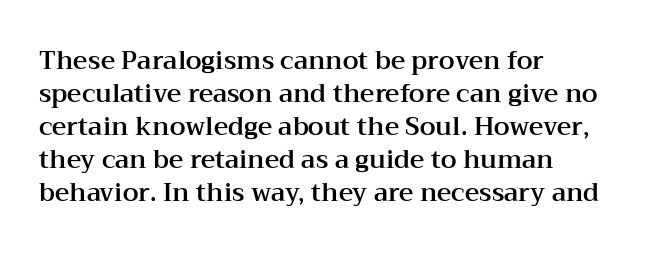
Q: Is the text italic (slanted)? A: No, it is upright.
Q: Is the text underlined? A: No.
Q: How is the paragraph aligned? A: Left-aligned.
Q: Is the spacing between letters normal or unusually wide? A: Normal.
Q: Is the spacing between lines tight, normal or loose? A: Normal.
